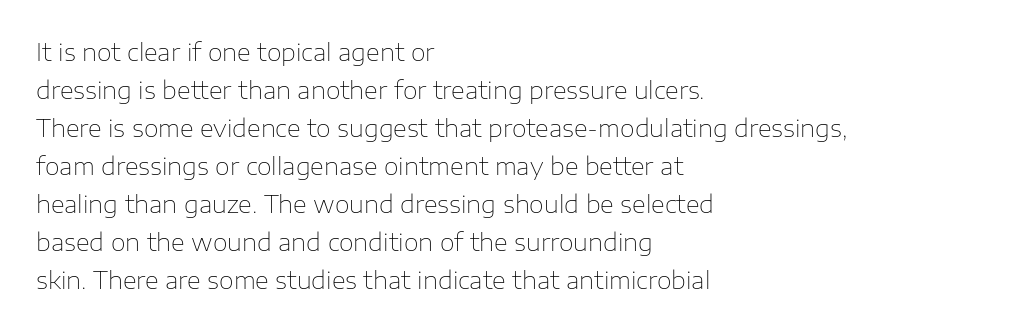
Caption: standard tracking, unaltered. How would I describe the line gaps? Plain and ordinary. Notice how the stems are strictly vertical — no italics here. The typeface has the unassuming heft of standard copy or less. The lines are quadded left.
